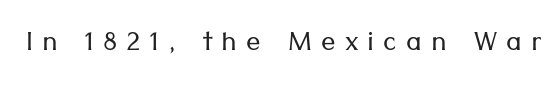
The glyphs are unaccompanied by any horizontal stroke below them. Caption: face not bold, strokes unweighted. Examine the stroke ends and you'll find no serifs. Ascenders rise straight up at ninety degrees. Spacing verdict: proportional, widths tailored to each character.
